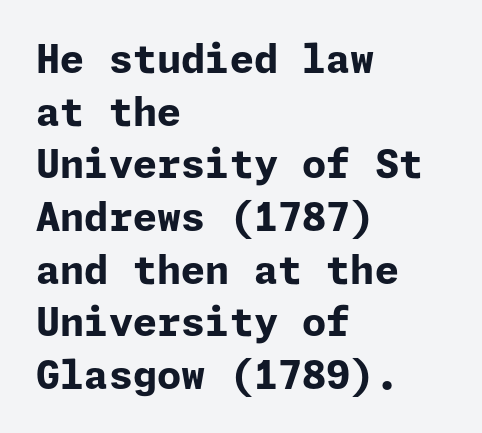
Rendered with straight, roman letterforms. Leading matches the norm, producing a regular column. Leftover space on each line is placed entirely after the last word. The string is rendered with underlining switched off. Is the letter spacing exaggerated? No — it looks like the ordinary default.
